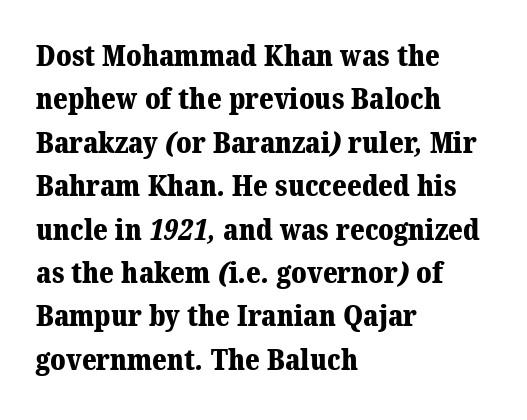
{"serif": "yes", "bold": "yes", "weight": "heavy", "width": "normal", "stroke_contrast": "medium", "x_height": "medium", "monospaced": "no", "underline": "no", "align": "left", "line_spacing": "normal", "line_spacing_ratio": 1.55, "letter_spacing": "normal", "letter_spacing_em": 0.0, "glyph_px": 28}
